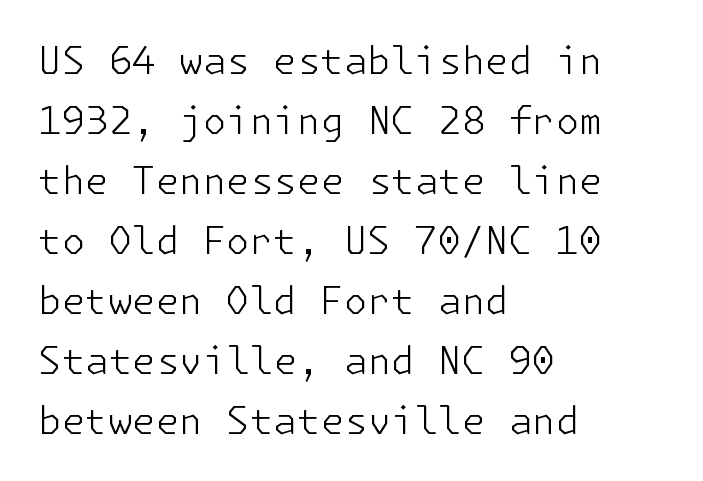
{"serif": "no", "italic": "no", "bold": "no", "weight": "light", "width": "normal", "stroke_contrast": "low", "x_height": "medium", "underline": "no", "align": "left", "line_spacing": "normal", "line_spacing_ratio": 1.58, "letter_spacing": "normal", "letter_spacing_em": 0.0, "glyph_px": 38}
